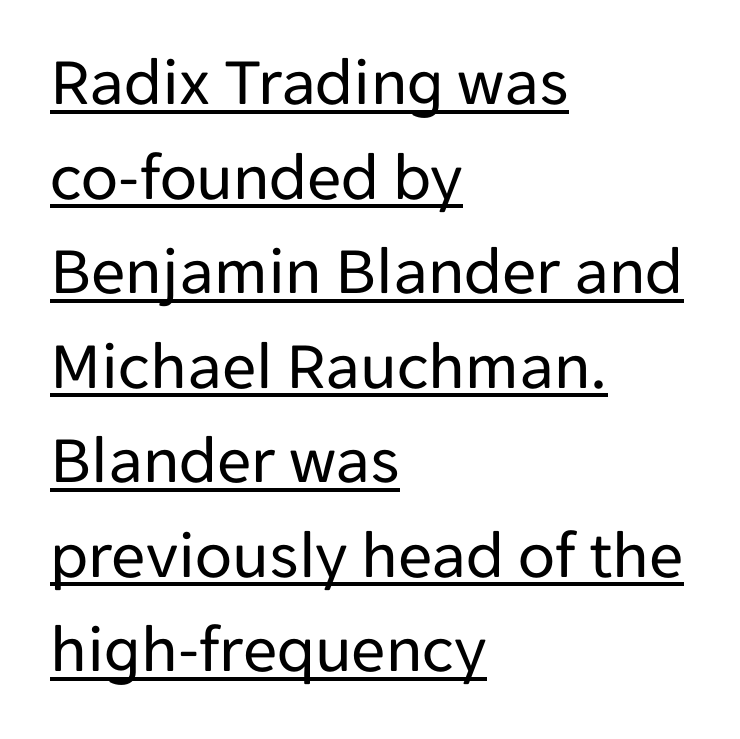
{"serif": "no", "italic": "no", "bold": "no", "weight": "regular", "width": "normal", "stroke_contrast": "low", "x_height": "medium", "monospaced": "no", "underline": "yes", "align": "left", "line_spacing": "normal", "line_spacing_ratio": 1.39, "letter_spacing": "normal", "letter_spacing_em": 0.0, "glyph_px": 68}
